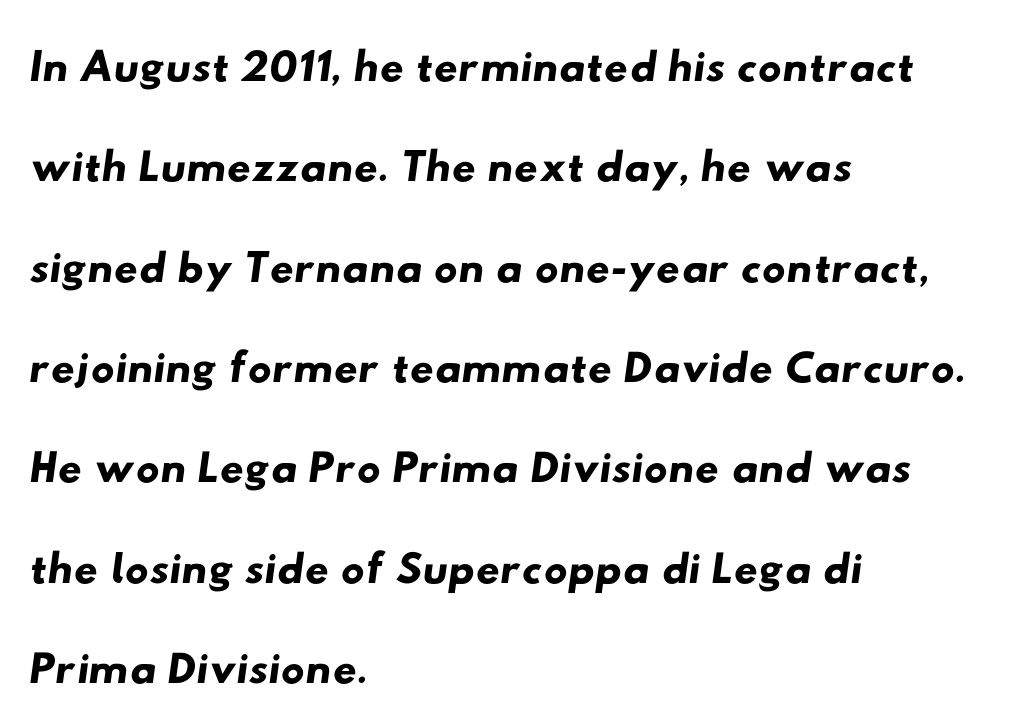
{"serif": "no", "width": "wide", "stroke_contrast": "low", "x_height": "small", "monospaced": "no", "underline": "no", "align": "left", "line_spacing": "normal", "line_spacing_ratio": 1.52, "letter_spacing": "normal", "letter_spacing_em": 0.0, "glyph_px": 66}
